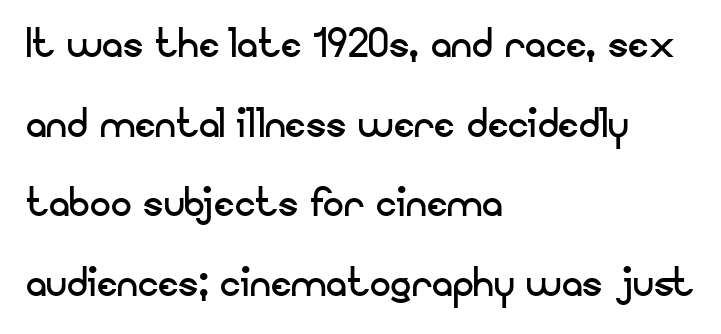
{"serif": "no", "italic": "no", "bold": "no", "weight": "regular", "width": "normal", "stroke_contrast": "low", "x_height": "small", "monospaced": "no", "underline": "no", "align": "left", "line_spacing": "normal", "line_spacing_ratio": 1.53, "letter_spacing": "normal", "letter_spacing_em": 0.0, "glyph_px": 52}
